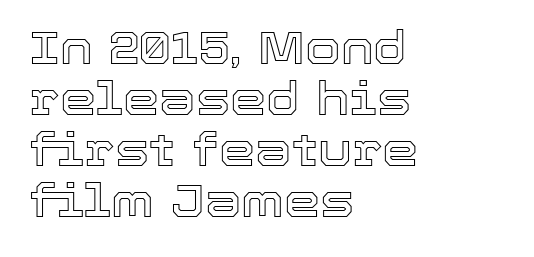
Q: Is the text italic (slanted)? A: No, it is upright.
Q: Is the text underlined? A: No.
Q: How is the paragraph aligned? A: Left-aligned.
Q: Is the spacing between letters normal or unusually wide? A: Normal.
Q: Is the spacing between lines tight, normal or loose? A: Tight.
Q: Width (condensed, normal, or wide)? A: Normal.
Q: x-height? A: Medium.
Q: Monospaced? A: No.
